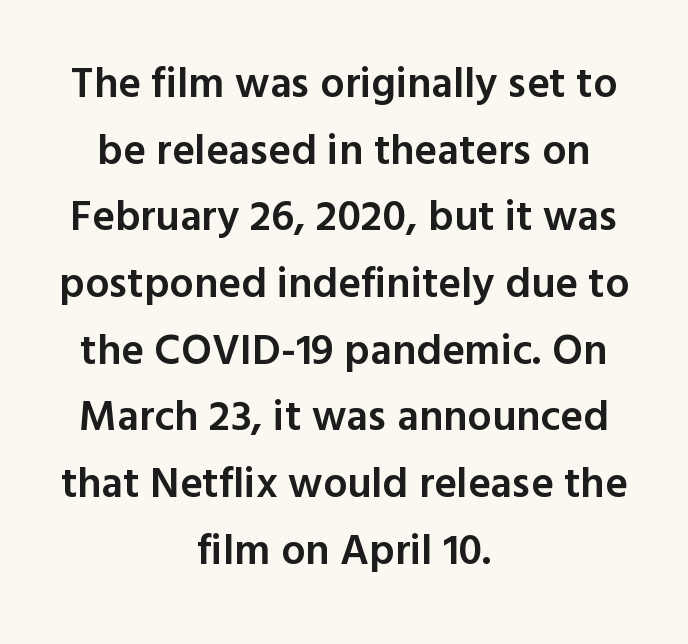
{"serif": "no", "italic": "no", "bold": "semi", "weight": "semibold", "width": "normal", "x_height": "medium", "monospaced": "no", "underline": "no", "align": "center", "line_spacing": "normal", "line_spacing_ratio": 1.55, "letter_spacing": "normal", "letter_spacing_em": 0.0, "glyph_px": 43}
